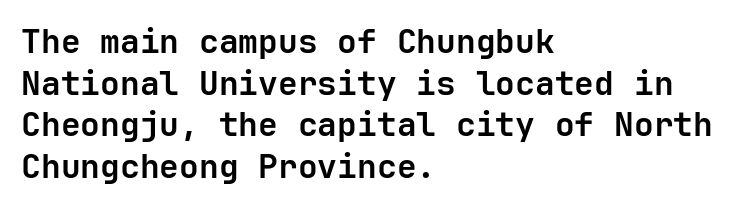
{"serif": "no", "italic": "no", "bold": "yes", "weight": "semibold", "width": "normal", "stroke_contrast": "low", "x_height": "medium", "underline": "no", "align": "left", "line_spacing": "normal", "line_spacing_ratio": 1.26, "letter_spacing": "normal", "letter_spacing_em": 0.0, "glyph_px": 33}
